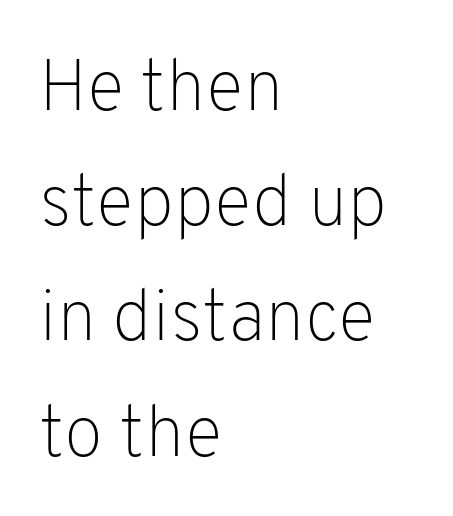
Q: Is the text bold? A: No.
Q: Is the text italic (slanted)? A: No, it is upright.
Q: Is the typeface a serif or a sans-serif typeface? A: Sans-serif.
Q: Is the text underlined? A: No.
Q: How is the paragraph aligned? A: Left-aligned.
Q: Is the spacing between letters normal or unusually wide? A: Normal.
Q: Is the spacing between lines tight, normal or loose? A: Normal.
Q: Width (condensed, normal, or wide)? A: Normal.
Q: Stroke contrast? A: Low.
Q: x-height? A: Medium.
Q: Monospaced? A: No.
